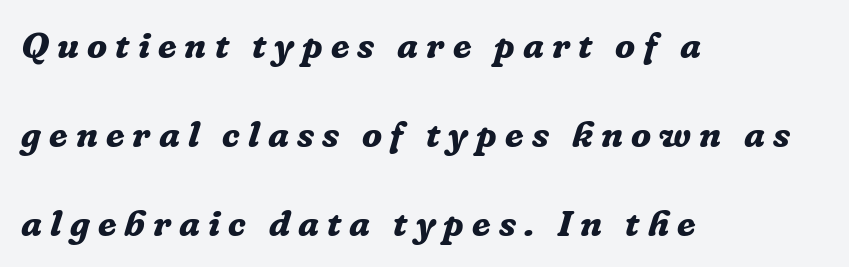
Each glyph is drawn with heavy, bold strokes. Observe the serifs anchoring each vertical stroke in this sample. Spacing between characters has been opened up far beyond the box default. The gap between lines stays unmarked.
